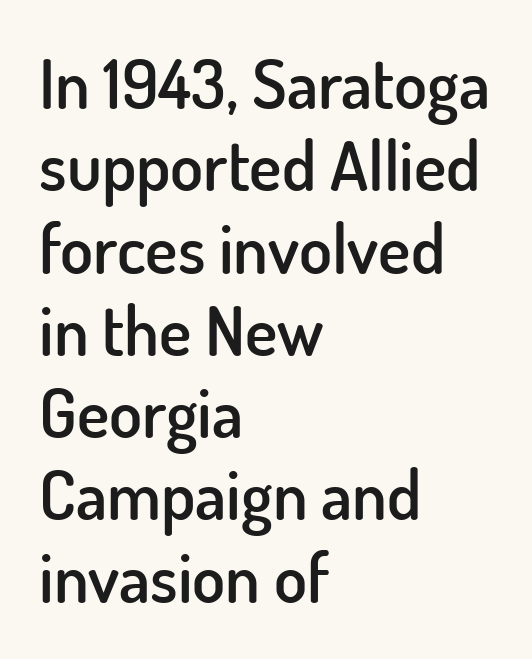
Q: Is the text bold? A: Semi-bold.
Q: Is the text italic (slanted)? A: No, it is upright.
Q: Is the typeface a serif or a sans-serif typeface? A: Sans-serif.
Q: Is the text underlined? A: No.
Q: How is the paragraph aligned? A: Left-aligned.
Q: Is the spacing between letters normal or unusually wide? A: Normal.
Q: Width (condensed, normal, or wide)? A: Normal.
Q: Stroke contrast? A: Low.
Q: x-height? A: Small.
Q: Monospaced? A: No.
